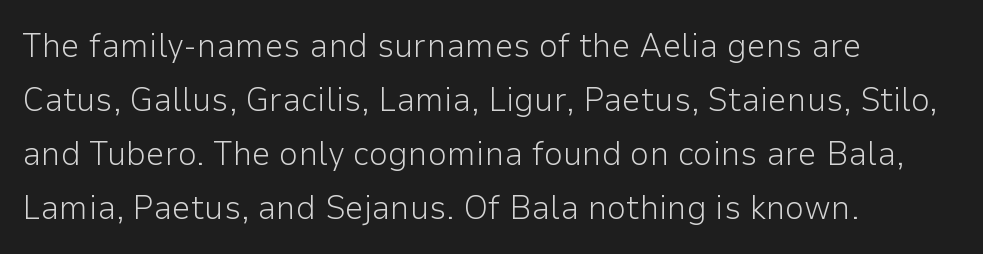
Q: Is the text bold? A: No.
Q: Is the text italic (slanted)? A: No, it is upright.
Q: Is the typeface a serif or a sans-serif typeface? A: Sans-serif.
Q: Is the text underlined? A: No.
Q: How is the paragraph aligned? A: Left-aligned.
Q: Is the spacing between letters normal or unusually wide? A: Normal.
Q: Is the spacing between lines tight, normal or loose? A: Normal.
Q: Width (condensed, normal, or wide)? A: Normal.
Q: Stroke contrast? A: Low.
Q: x-height? A: Medium.
Q: Monospaced? A: No.
